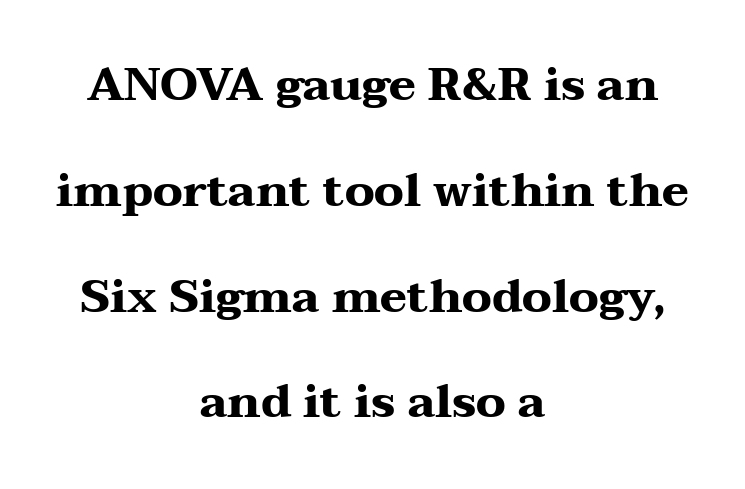
The image shows 46 px heavy, wide serif type, upright; set centered, loose line spacing (2.3x), normal letter spacing, not underlined; medium stroke contrast and a medium x-height.
